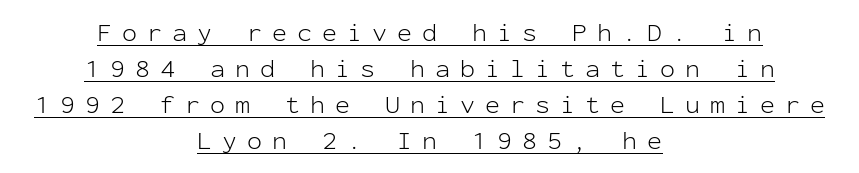
Loose tracking; the words dissolve into strings of separated letters. The typography opts for an upright posture over an oblique one. What's the leading like? Ordinary, nothing unusual. Check the space under the baseline: a stroke is drawn there. The lines in this sample share a center point and differ in where they start and stop.
